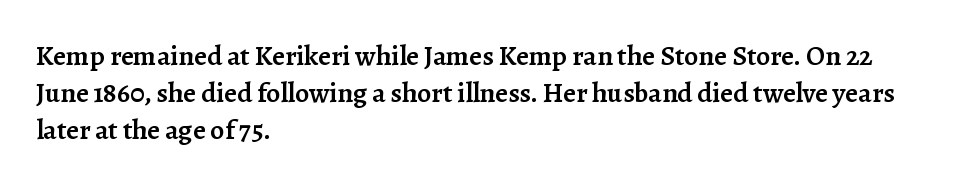
The image shows 28 px semibold serif type, upright; set left-aligned, normal line spacing (1.33x), normal letter spacing, not underlined; low stroke contrast and a medium x-height.
